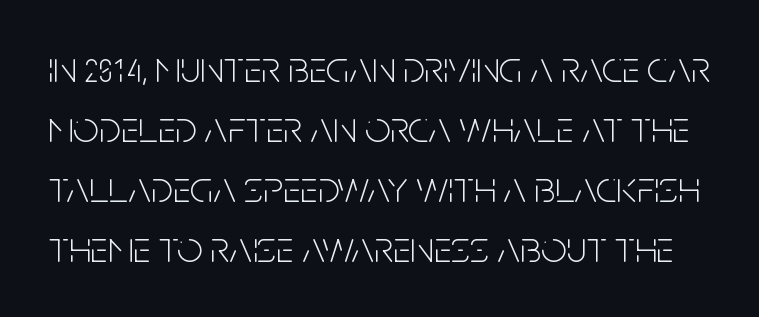
Q: Is the text bold? A: No.
Q: Is the text italic (slanted)? A: No, it is upright.
Q: Is the typeface a serif or a sans-serif typeface? A: Sans-serif.
Q: Is the text underlined? A: No.
Q: Is the spacing between letters normal or unusually wide? A: Normal.
Q: Is the spacing between lines tight, normal or loose? A: Normal.
Q: Width (condensed, normal, or wide)? A: Condensed.
Q: Stroke contrast? A: Low.
Q: x-height? A: Large.
Q: Monospaced? A: No.
